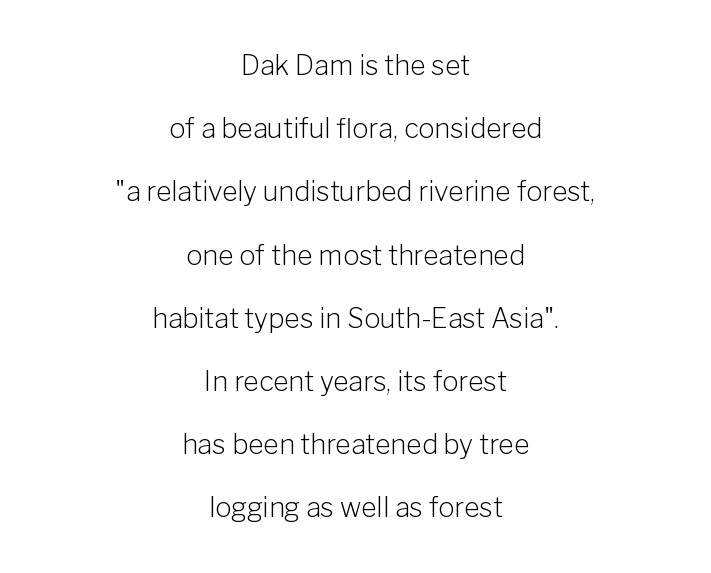
Q: Is the text bold? A: No.
Q: Is the text italic (slanted)? A: No, it is upright.
Q: Is the text underlined? A: No.
Q: How is the paragraph aligned? A: Centered.
Q: Is the spacing between letters normal or unusually wide? A: Normal.
Q: Is the spacing between lines tight, normal or loose? A: Loose.
